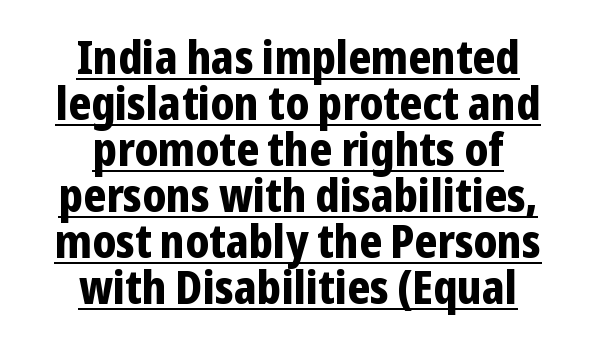
The image shows 46 px bold, condensed sans-serif type, upright; set centered, tight line spacing (1.0x), normal letter spacing, underlined; low stroke contrast and a medium x-height.
